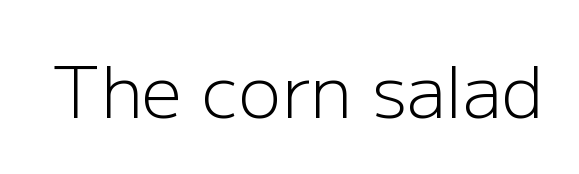
Tall strokes in this sample are plumb rather than angled. Standard letterfit; no display-style spreading of the glyphs. This sample has the flowing, uneven cadence of proportional lettering. Words float on clear page, feet unadorned. Nothing heavy about these letters — not bold at all. Check where the strokes stop: nothing finishes them off — pure sans.
